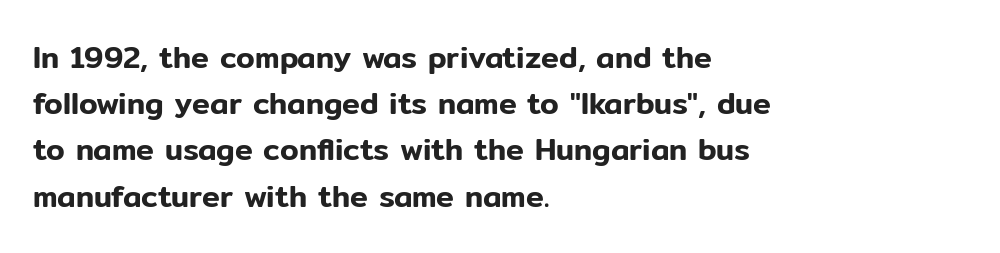
The image shows 30 px sans-serif type, upright; set left-aligned, normal line spacing (1.54x), normal letter spacing, not underlined; low stroke contrast and a medium x-height.
